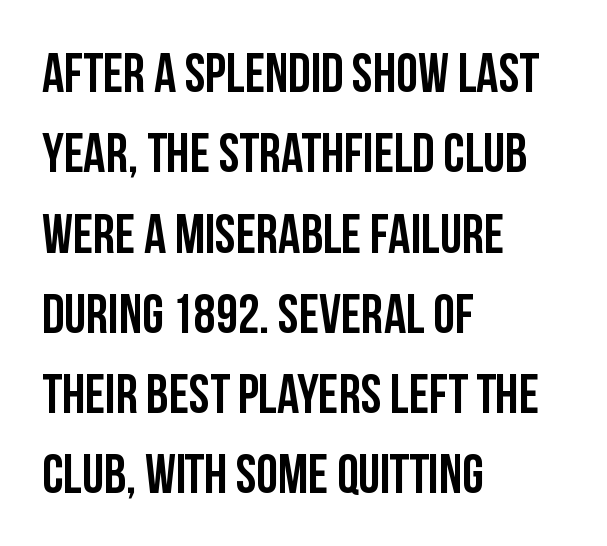
The image shows 55 px semibold, condensed sans-serif type, upright; set left-aligned, normal line spacing (1.46x), normal letter spacing, not underlined; low stroke contrast and a large x-height.
